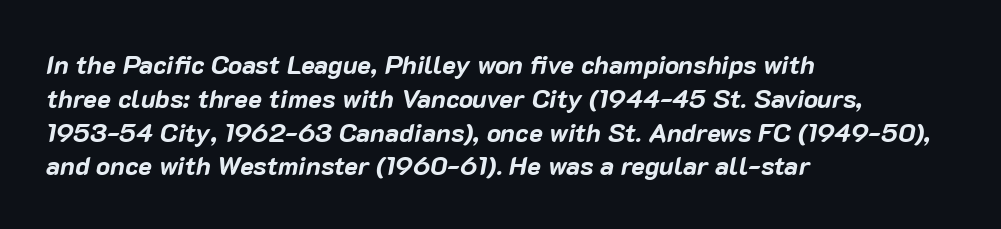
Q: Is the text bold? A: Yes.
Q: Is the text italic (slanted)? A: Yes, it leans right by about 10 degrees.
Q: Is the text underlined? A: No.
Q: How is the paragraph aligned? A: Left-aligned.
Q: Is the spacing between letters normal or unusually wide? A: Normal.
Q: Is the spacing between lines tight, normal or loose? A: Normal.
